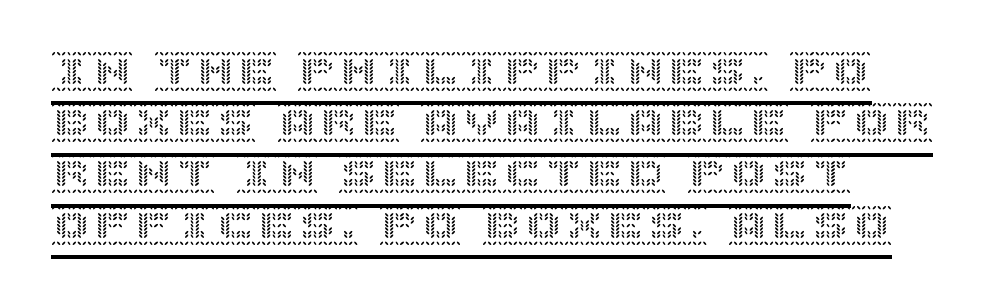
Leftover space on each line is placed entirely after the last word. Quick note: not italic, upright. A rule runs beneath these lines of type. The leading is moderate, giving the passage an even texture.
